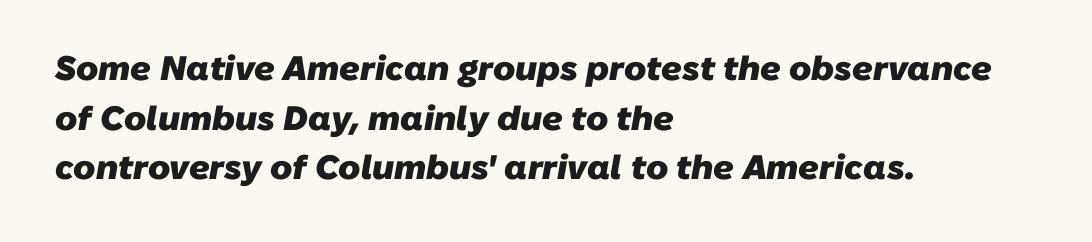
{"serif": "no", "bold": "yes", "weight": "heavy", "width": "normal", "stroke_contrast": "low", "x_height": "medium", "monospaced": "no", "underline": "no", "align": "left", "line_spacing": "normal", "line_spacing_ratio": 1.46, "letter_spacing": "normal", "letter_spacing_em": 0.0, "glyph_px": 34}
